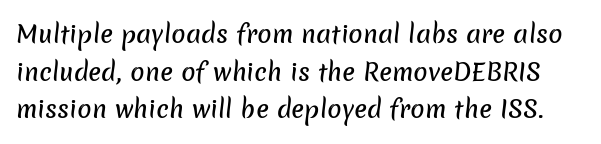
Q: Is the text underlined? A: No.
Q: Is the spacing between letters normal or unusually wide? A: Normal.
Q: Is the spacing between lines tight, normal or loose? A: Normal.
